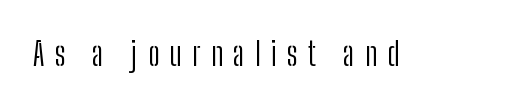
Is the type heavy? It reads as light-to-regular instead. Observe the wide spacing: letters keep a clear distance from each other. Ascenders rise straight up at ninety degrees. The rendering uses natural spacing where letterforms have individual widths.
